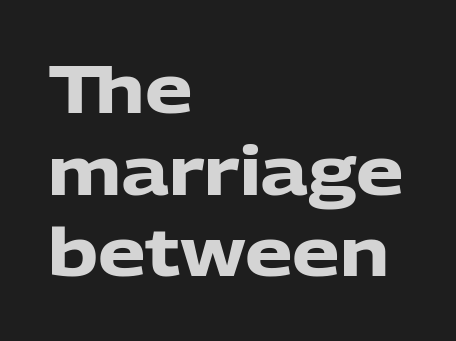
Q: Is the text bold? A: Yes.
Q: Is the text italic (slanted)? A: No, it is upright.
Q: Is the typeface a serif or a sans-serif typeface? A: Sans-serif.
Q: Is the text underlined? A: No.
Q: How is the paragraph aligned? A: Left-aligned.
Q: Is the spacing between letters normal or unusually wide? A: Normal.
Q: Width (condensed, normal, or wide)? A: Normal.
Q: Stroke contrast? A: Low.
Q: x-height? A: Medium.
Q: Monospaced? A: No.
